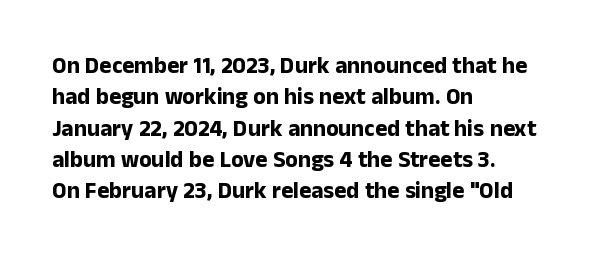
If you drew a line through each stem, it would be perfectly vertical. The face used here has the dense, thick strokes of a bold. All the whitespace from short lines collects on the right. Observe the ordinary spacing: letters are neighbours, not strangers. Rule under the text: the space is simply empty.
